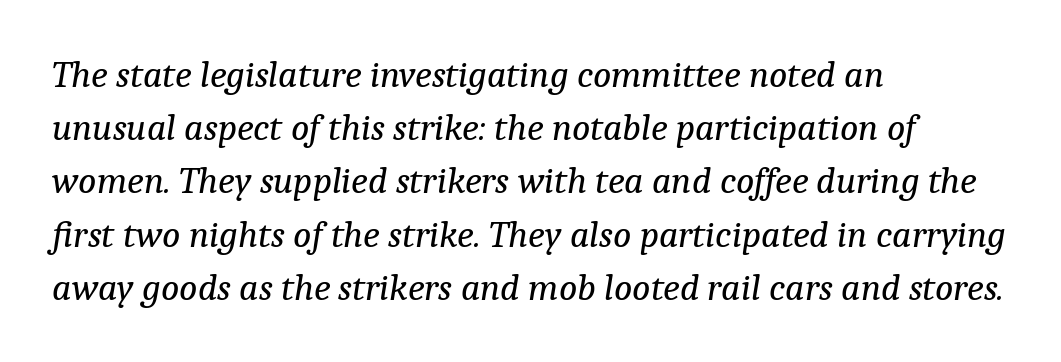
Q: Is the text bold? A: No.
Q: Is the text italic (slanted)? A: Yes, it leans right by about 9 degrees.
Q: Is the typeface a serif or a sans-serif typeface? A: Serif.
Q: Is the text underlined? A: No.
Q: How is the paragraph aligned? A: Left-aligned.
Q: Is the spacing between letters normal or unusually wide? A: Normal.
Q: Is the spacing between lines tight, normal or loose? A: Normal.
Q: Width (condensed, normal, or wide)? A: Normal.
Q: Stroke contrast? A: Low.
Q: x-height? A: Medium.
Q: Monospaced? A: No.
